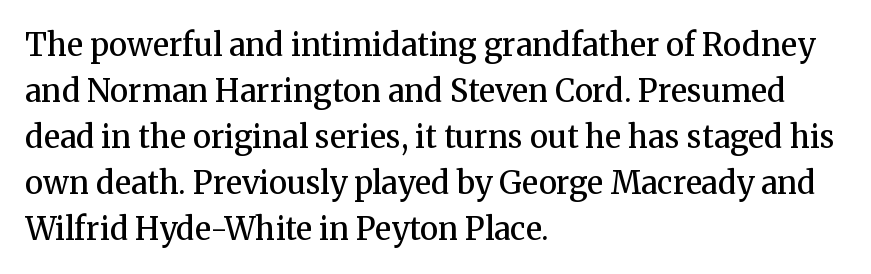
The image shows 31 px semibold serif type, upright; set left-aligned, normal line spacing (1.48x), normal letter spacing, not underlined; medium stroke contrast and a medium x-height.
